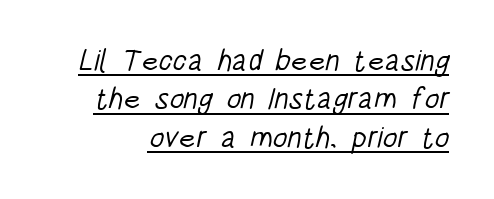
{"serif": "no", "bold": "no", "weight": "light", "width": "condensed", "stroke_contrast": "low", "x_height": "large", "monospaced": "no", "underline": "yes", "line_spacing": "normal", "line_spacing_ratio": 1.28, "letter_spacing": "normal", "letter_spacing_em": 0.0, "glyph_px": 30}
